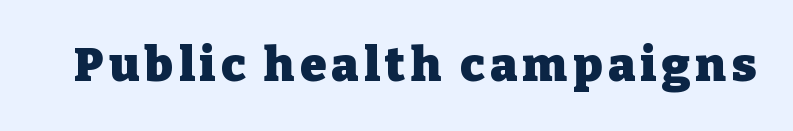
{"serif": "yes", "italic": "no", "bold": "yes", "weight": "heavy", "width": "normal", "stroke_contrast": "low", "x_height": "medium", "monospaced": "no", "underline": "no", "glyph_px": 47}
